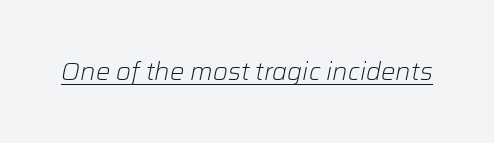
Q: Is the text bold? A: No.
Q: Is the text italic (slanted)? A: Yes, it leans right by about 12 degrees.
Q: Is the text underlined? A: Yes.
Q: Is the spacing between letters normal or unusually wide? A: Normal.
